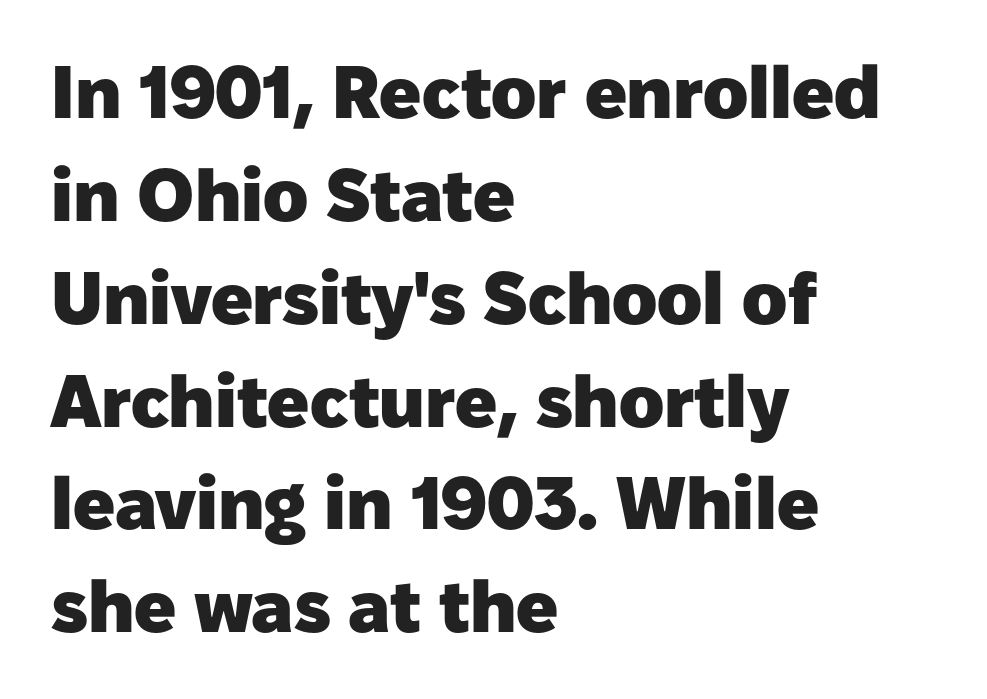
The image shows 74 px heavy sans-serif type, upright; set left-aligned, normal line spacing (1.39x), normal letter spacing, not underlined; low stroke contrast and a medium x-height.
